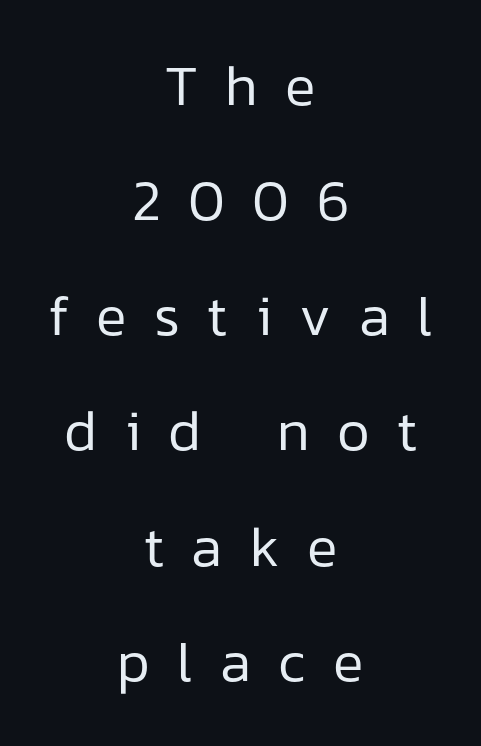
The image shows 57 px regular-weight sans-serif type, upright; set centered, loose line spacing (2.02x), unusually wide letter spacing (+0.48 em), not underlined; low stroke contrast and a medium x-height.
